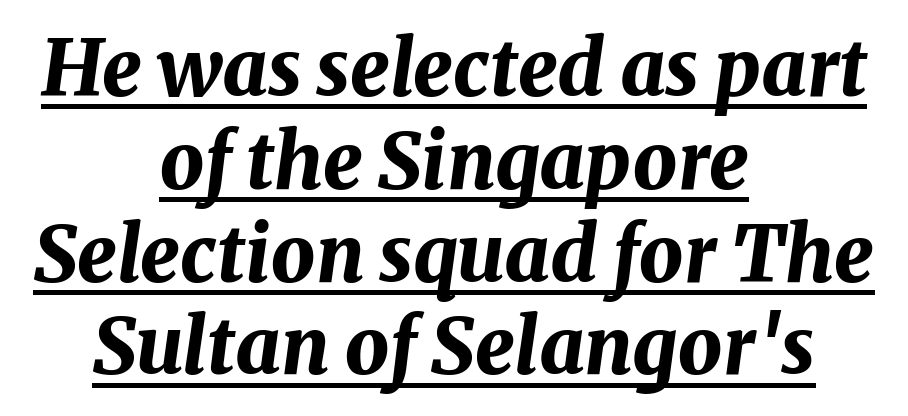
A typesetter would call this zero additional tracking. Do the characters align in a grid? No, the font is proportional. Caption: multi-line text, centered on the measure. The sample's only ornament is a line tracing under the words.
